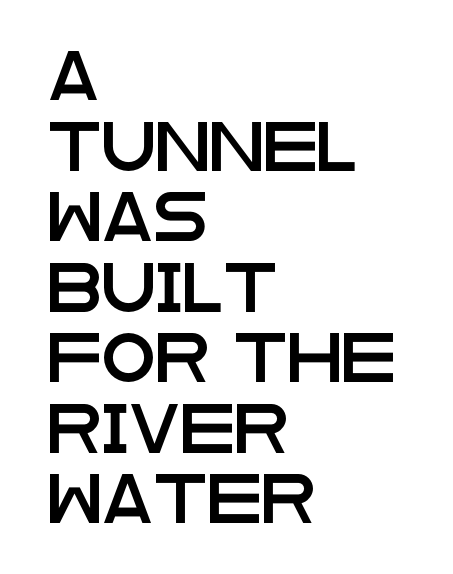
The image shows 49 px wide sans-serif type, upright; set left-aligned, normal line spacing (1.44x), normal letter spacing, not underlined; low stroke contrast and a large x-height.
